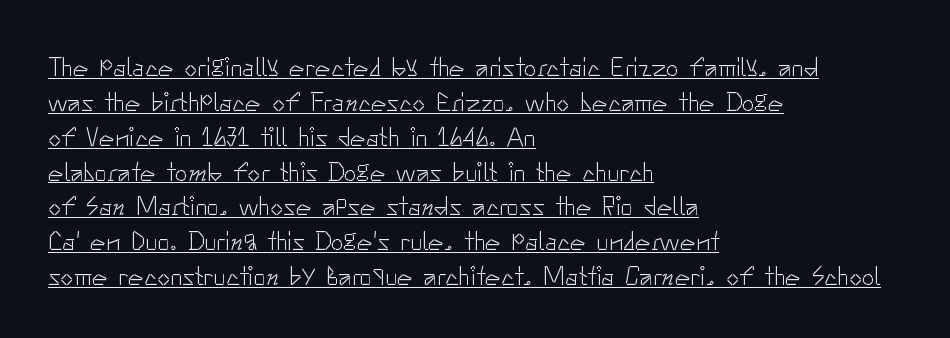
A roman cut, with each character standing at attention. Compared with typical body copy, the letter spacing here is the same. Does a line run under the words? Yes, clearly. Alignment: flush left. No chunkiness to these letters — they're not bold.
